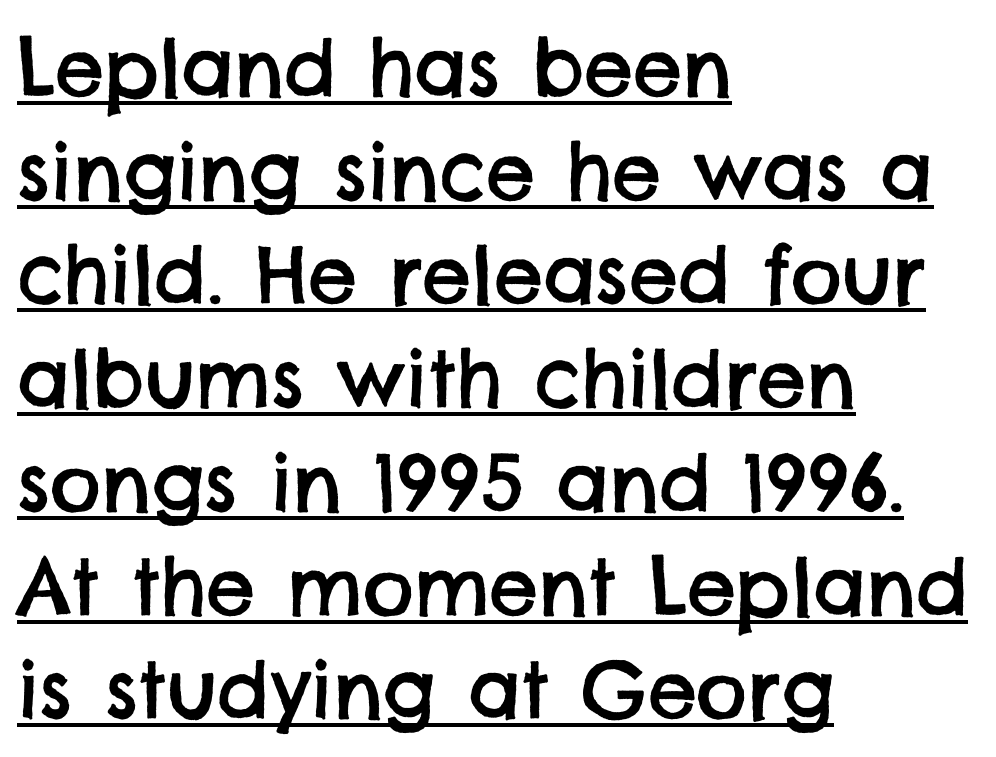
Words appear dense and cohesive because spacing is normal. Emphasis is given by a line drawn under the lettering. Compared with a centered layout, this one pins lines to the left instead. I'd call this a sans setting — the letters go barefoot. Compared with typical paragraphs, the rows here are spaced about the same. Each letter keeps its own natural width here, so spacing adapts to shape.
